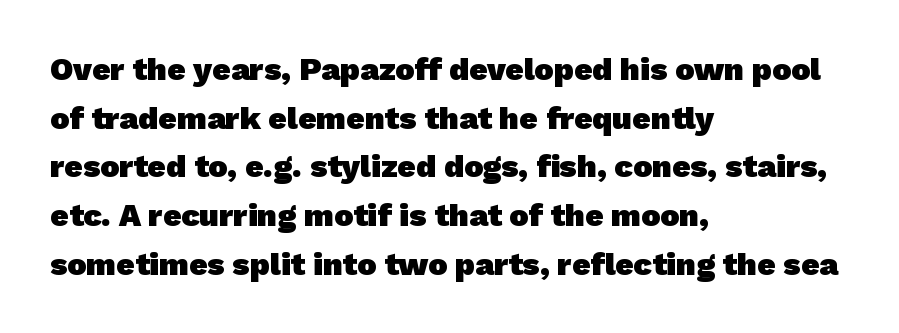
The image shows 32 px heavy sans-serif type; set left-aligned, normal line spacing (1.52x), normal letter spacing, not underlined; low stroke contrast and a medium x-height.
